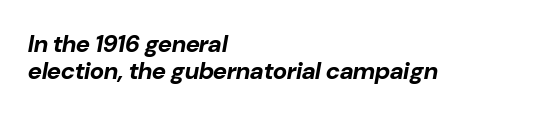
In terms of posture, this sample is oblique. Tightly led — the rows are bunched. Does the copy run flush right? No — it runs flush left. On the weight axis this lands at bold, roughly 700.
